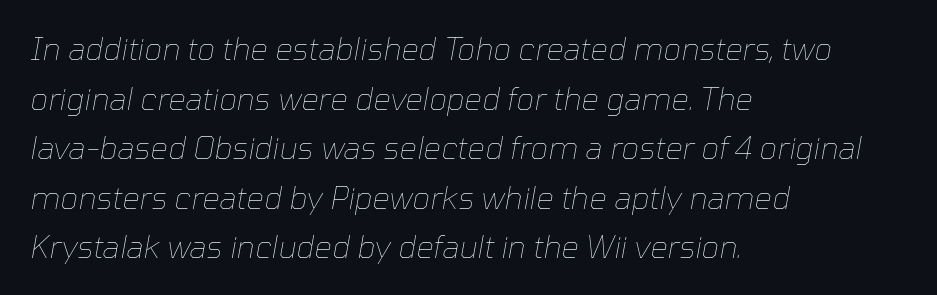
Q: Is the text bold? A: No.
Q: Is the text italic (slanted)? A: Yes, it leans right by about 10 degrees.
Q: Is the text underlined? A: No.
Q: How is the paragraph aligned? A: Left-aligned.
Q: Is the spacing between letters normal or unusually wide? A: Normal.
Q: Is the spacing between lines tight, normal or loose? A: Normal.
Q: Width (condensed, normal, or wide)? A: Normal.
Q: Stroke contrast? A: Low.
Q: x-height? A: Medium.
Q: Monospaced? A: No.
